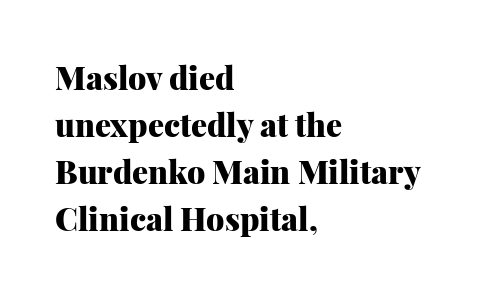
The image shows 32 px heavy serif type, upright; set left-aligned, normal line spacing (1.47x), normal letter spacing, not underlined; medium stroke contrast and a medium x-height.
